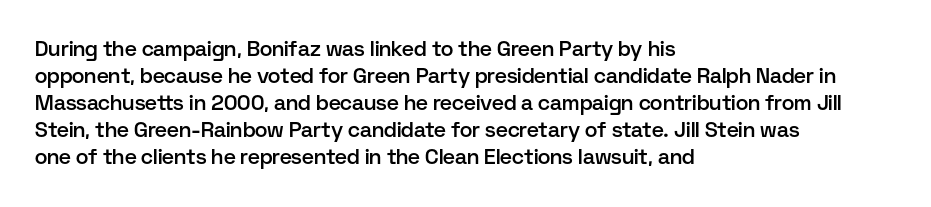
Q: Is the text bold? A: Semi-bold.
Q: Is the text italic (slanted)? A: No, it is upright.
Q: Is the text underlined? A: No.
Q: How is the paragraph aligned? A: Left-aligned.
Q: Is the spacing between letters normal or unusually wide? A: Normal.
Q: Is the spacing between lines tight, normal or loose? A: Normal.
